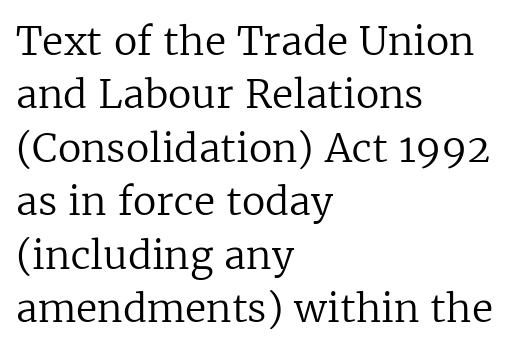
{"serif": "yes", "italic": "no", "bold": "no", "weight": "regular", "width": "normal", "stroke_contrast": "low", "x_height": "medium", "monospaced": "no", "underline": "no", "align": "left", "line_spacing": "normal", "line_spacing_ratio": 1.37, "letter_spacing": "normal", "letter_spacing_em": 0.0, "glyph_px": 39}
